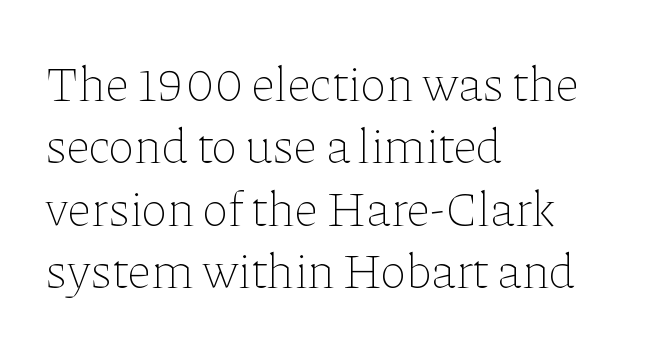
No letter is thick-stroked: the sample isn't bold. Spacing verdict: proportional, widths tailored to each character. Vertical strokes here are truly vertical. Descenders are the only things crossing below the line. If you measured baseline to baseline, you'd find a middling distance. Compared with a centered layout, this one pins lines to the left instead.
